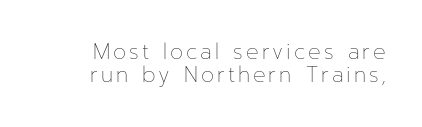
{"italic": "no", "bold": "no", "underline": "no", "align": "right", "line_spacing": "tight", "line_spacing_ratio": 1.08, "glyph_px": 21}
